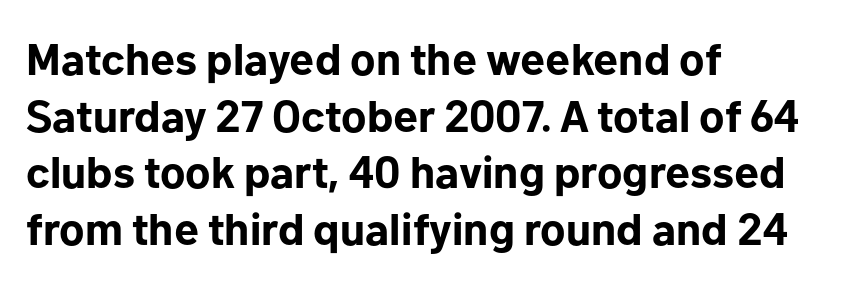
Q: Is the text bold? A: Yes.
Q: Is the text italic (slanted)? A: No, it is upright.
Q: Is the typeface a serif or a sans-serif typeface? A: Sans-serif.
Q: Is the text underlined? A: No.
Q: How is the paragraph aligned? A: Left-aligned.
Q: Is the spacing between letters normal or unusually wide? A: Normal.
Q: Is the spacing between lines tight, normal or loose? A: Normal.
Q: Width (condensed, normal, or wide)? A: Normal.
Q: Stroke contrast? A: Low.
Q: x-height? A: Medium.
Q: Monospaced? A: No.
